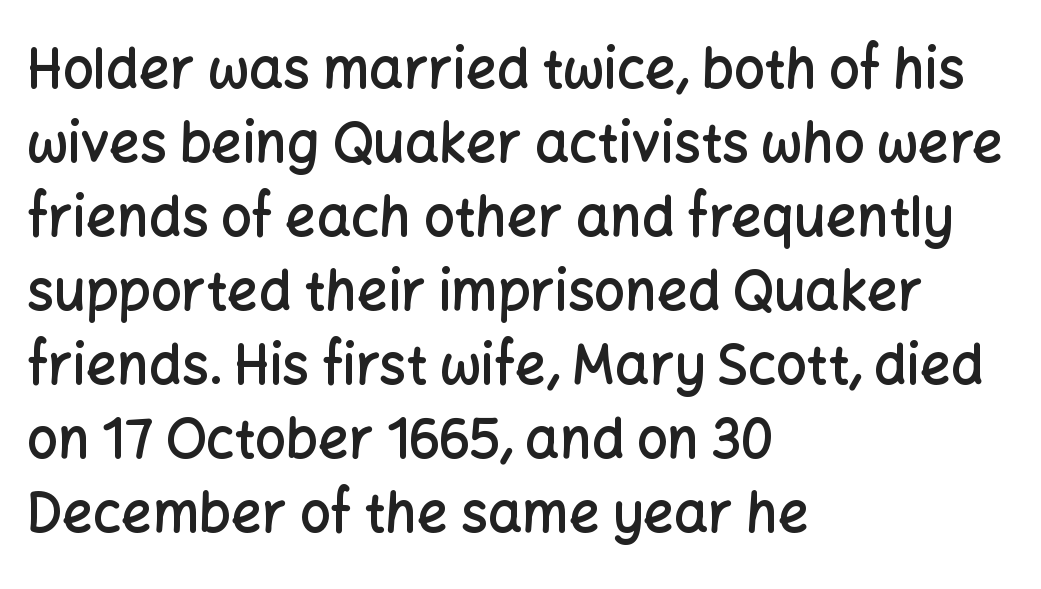
Q: Is the text bold? A: Semi-bold.
Q: Is the text italic (slanted)? A: No, it is upright.
Q: Is the typeface a serif or a sans-serif typeface? A: Sans-serif.
Q: Is the text underlined? A: No.
Q: How is the paragraph aligned? A: Left-aligned.
Q: Is the spacing between letters normal or unusually wide? A: Normal.
Q: Is the spacing between lines tight, normal or loose? A: Normal.
Q: Width (condensed, normal, or wide)? A: Normal.
Q: Stroke contrast? A: Low.
Q: x-height? A: Medium.
Q: Monospaced? A: No.
